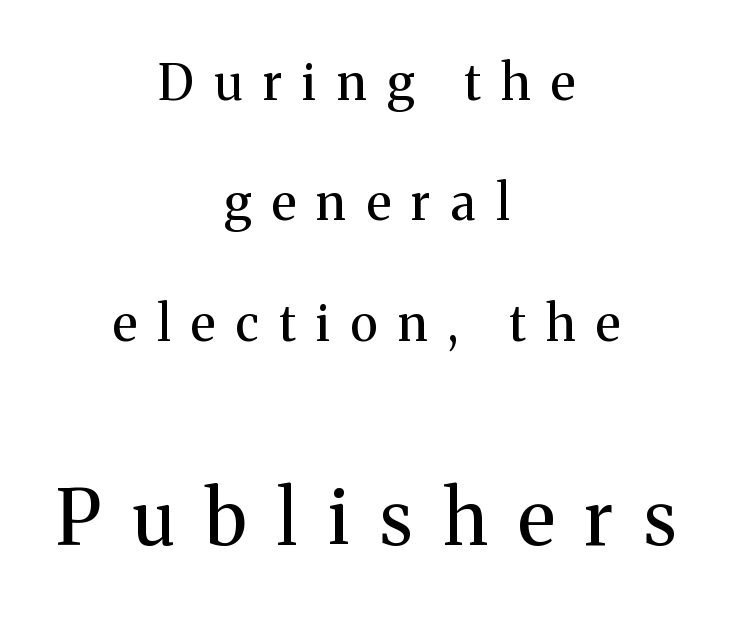
The image shows 75 px regular-weight serif type, upright; set centered, loose line spacing (2.41x), unusually wide letter spacing (+0.41 em), not underlined; the second (bottom) block is 1.5x larger; medium stroke contrast and a medium x-height.
